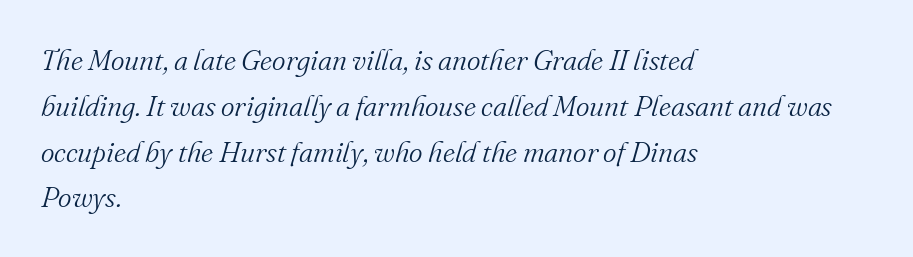
Q: Is the text bold? A: No.
Q: Is the text italic (slanted)? A: Yes, it leans right by about 16 degrees.
Q: Is the typeface a serif or a sans-serif typeface? A: Serif.
Q: Is the text underlined? A: No.
Q: How is the paragraph aligned? A: Left-aligned.
Q: Is the spacing between letters normal or unusually wide? A: Normal.
Q: Is the spacing between lines tight, normal or loose? A: Normal.
Q: Width (condensed, normal, or wide)? A: Normal.
Q: Stroke contrast? A: Medium.
Q: x-height? A: Small.
Q: Monospaced? A: No.
